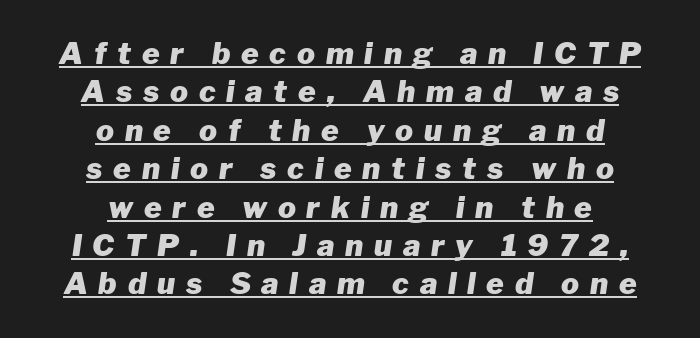
Q: Is the text bold? A: Yes.
Q: Is the text italic (slanted)? A: Yes, it leans right by about 8 degrees.
Q: Is the text underlined? A: Yes.
Q: How is the paragraph aligned? A: Centered.
Q: Is the spacing between letters normal or unusually wide? A: Unusually wide.
Q: Is the spacing between lines tight, normal or loose? A: Normal.
Q: Width (condensed, normal, or wide)? A: Normal.
Q: Stroke contrast? A: Low.
Q: x-height? A: Medium.
Q: Monospaced? A: No.
